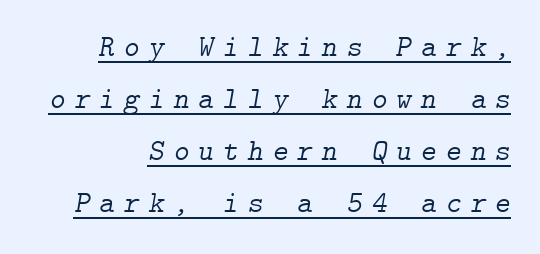
The image shows 30 px light serif type, italic (leaning right); set line spacing 1.73x, unusually wide letter spacing (+0.3 em), underlined; low stroke contrast and a medium x-height.
